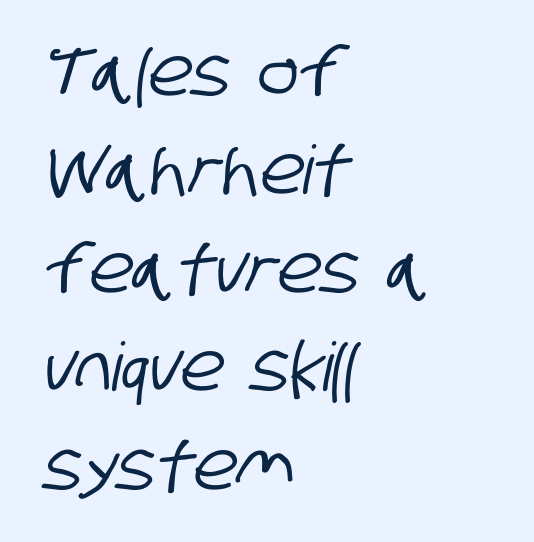
The image shows 67 px condensed sans-serif type; set left-aligned, normal line spacing (1.47x), normal letter spacing, not underlined; low stroke contrast and a large x-height.
